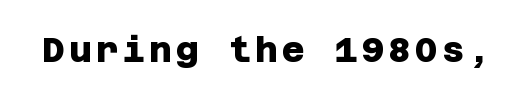
{"serif": "no", "bold": "yes", "weight": "heavy", "width": "normal", "stroke_contrast": "low", "x_height": "large", "underline": "no", "glyph_px": 35}
